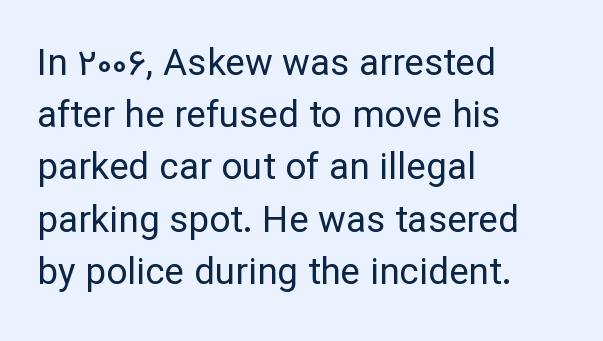
Q: Is the text bold? A: No.
Q: Is the text italic (slanted)? A: No, it is upright.
Q: Is the typeface a serif or a sans-serif typeface? A: Sans-serif.
Q: Is the text underlined? A: No.
Q: How is the paragraph aligned? A: Left-aligned.
Q: Is the spacing between letters normal or unusually wide? A: Normal.
Q: Is the spacing between lines tight, normal or loose? A: Normal.
Q: Width (condensed, normal, or wide)? A: Normal.
Q: Stroke contrast? A: Low.
Q: x-height? A: Medium.
Q: Monospaced? A: No.
